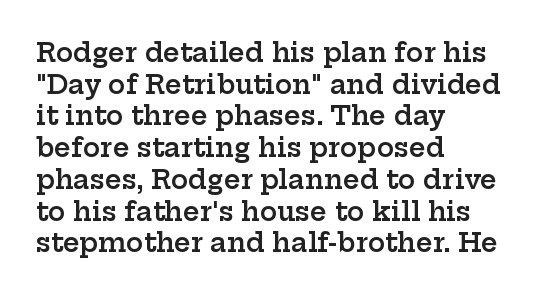
The image shows 26 px text type, upright; set left-aligned, line spacing 1.22x, normal letter spacing, not underlined.
